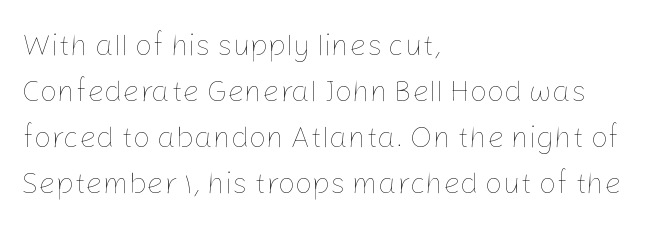
Stems here are at most as thick as an everyday book face. These lines were composed using upright roman letters. How are the letters spaced? Ordinarily, with no added tracking. The rendering uses natural spacing where letterforms have individual widths. Just letters on the line, the space beneath them empty.
